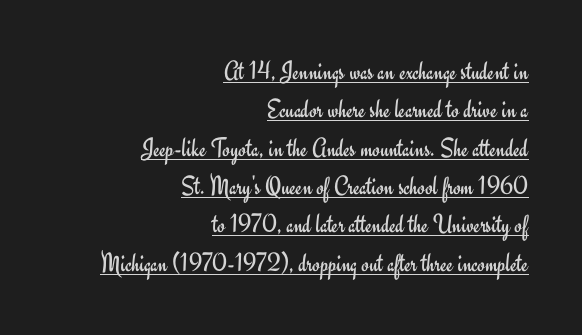
{"bold": "no", "underline": "yes", "align": "right", "line_spacing": "normal", "line_spacing_ratio": 1.42, "letter_spacing": "normal", "letter_spacing_em": 0.0, "glyph_px": 27}
